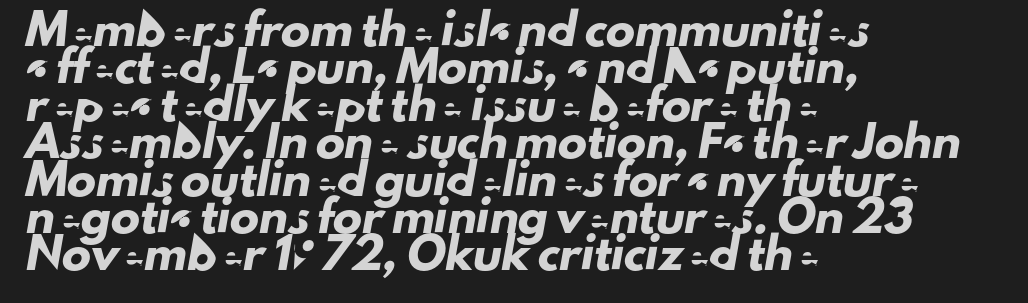
The image shows 29 px sans-serif type; set left-aligned, normal line spacing (1.29x), normal letter spacing, not underlined; low stroke contrast and a small x-height.
